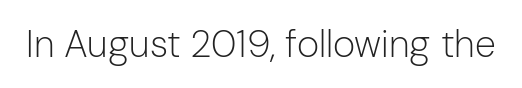
Q: Is the text bold? A: No.
Q: Is the text italic (slanted)? A: No, it is upright.
Q: Is the typeface a serif or a sans-serif typeface? A: Sans-serif.
Q: Is the text underlined? A: No.
Q: Is the spacing between letters normal or unusually wide? A: Normal.
Q: Width (condensed, normal, or wide)? A: Normal.
Q: Stroke contrast? A: Low.
Q: x-height? A: Medium.
Q: Monospaced? A: No.
